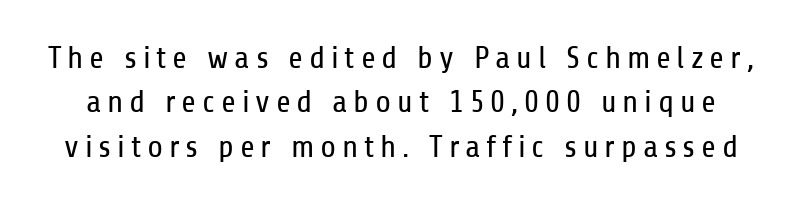
The image shows 32 px regular-weight, condensed sans-serif type, upright; set normal line spacing (1.39x), not underlined; low stroke contrast and a medium x-height.
